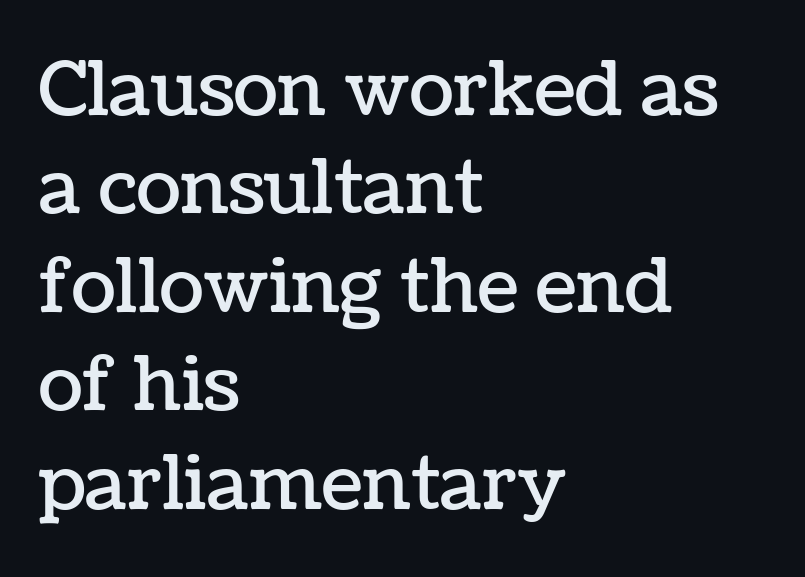
The image shows 74 px text type, upright; set left-aligned, normal line spacing (1.33x), normal letter spacing, not underlined; low stroke contrast and a medium x-height.
